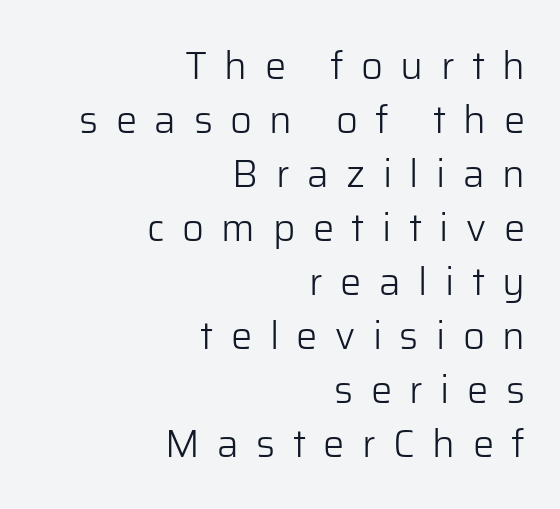
{"serif": "no", "italic": "no", "bold": "no", "weight": "light", "width": "normal", "stroke_contrast": "low", "x_height": "medium", "monospaced": "no", "underline": "no", "align": "right", "line_spacing": "normal", "line_spacing_ratio": 1.42, "letter_spacing": "wide", "letter_spacing_em": 0.46, "glyph_px": 38}
